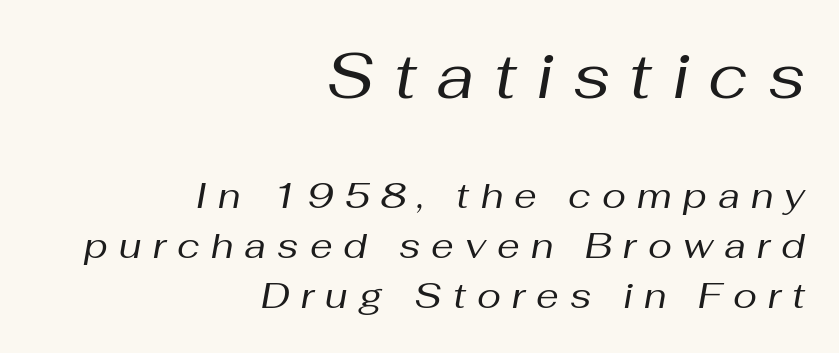
Q: Is the text bold? A: No.
Q: Is the text italic (slanted)? A: Yes, it leans right by about 10 degrees.
Q: Is the text underlined? A: No.
Q: How is the paragraph aligned? A: Right-aligned.
Q: Is the spacing between letters normal or unusually wide? A: Unusually wide.
Q: Is the spacing between lines tight, normal or loose? A: Normal.
Q: Which block of text is set in a larger size, the first (top) or the second (bottom)? A: The first (top) one.
Q: Width (condensed, normal, or wide)? A: Normal.
Q: Stroke contrast? A: Medium.
Q: x-height? A: Medium.
Q: Monospaced? A: No.
